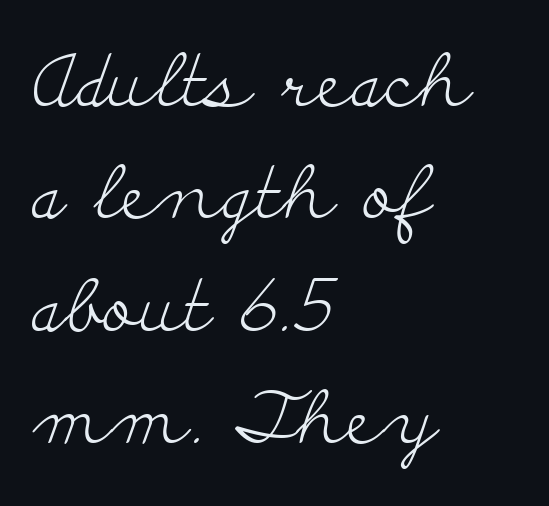
{"serif": "yes", "bold": "no", "weight": "light", "width": "wide", "stroke_contrast": "low", "x_height": "small", "monospaced": "no", "underline": "no", "align": "left", "line_spacing": "normal", "line_spacing_ratio": 1.54, "letter_spacing": "normal", "letter_spacing_em": 0.0, "glyph_px": 73}
